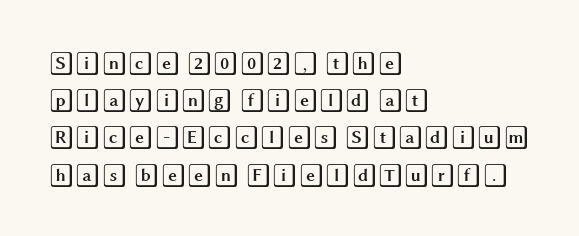
{"italic": "no", "underline": "no", "align": "left", "line_spacing": "normal", "line_spacing_ratio": 1.55, "letter_spacing": "normal", "letter_spacing_em": 0.0, "glyph_px": 24}
